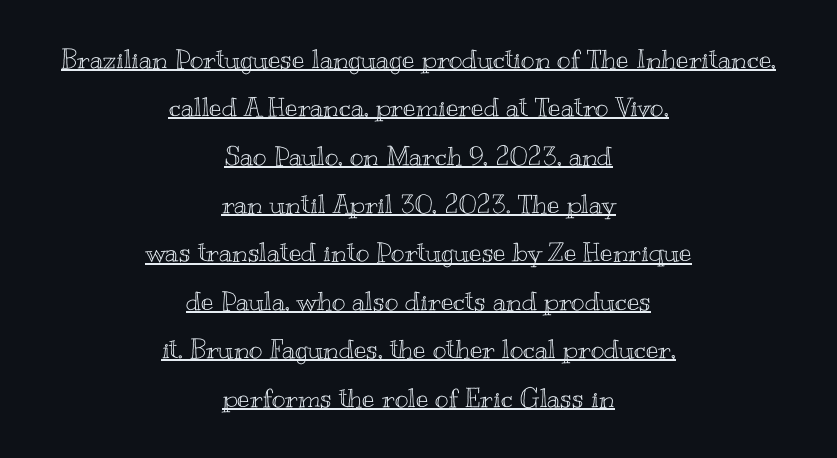
Students, note that the glyphs here touch the page at normal intervals. The setting favours the middle, as headings and verse often do. Style check: upright. The sample's only ornament is a line tracing under the words.
